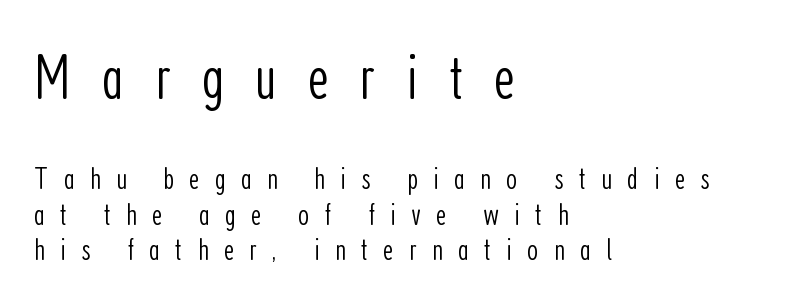
The image shows 65 px light, condensed sans-serif type, upright; set left-aligned, tight line spacing (1.1x), unusually wide letter spacing (+0.47 em), not underlined; the first (top) block is 2.03x larger; low stroke contrast and a medium x-height.
